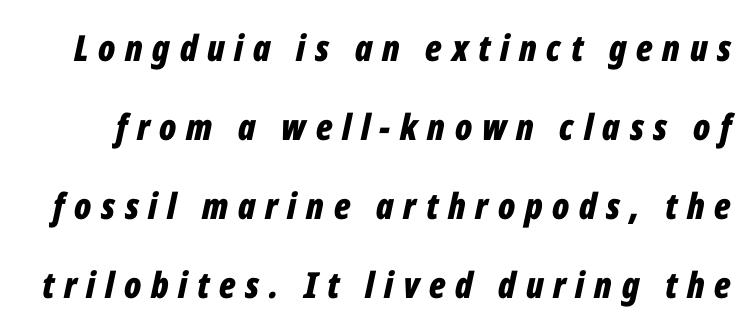
{"italic": "yes", "lean": "right", "slant_degrees": 12, "bold": "yes", "weight": "bold", "width": "condensed", "stroke_contrast": "low", "x_height": "medium", "monospaced": "no", "underline": "no", "line_spacing": "loose", "line_spacing_ratio": 2.19, "letter_spacing": "wide", "letter_spacing_em": 0.27, "glyph_px": 36}
